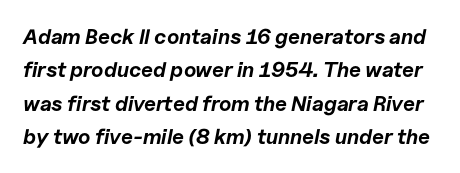
{"italic": "yes", "lean": "right", "slant_degrees": 11, "bold": "yes", "underline": "no", "line_spacing": "normal", "line_spacing_ratio": 1.59, "letter_spacing": "normal", "letter_spacing_em": 0.0, "glyph_px": 21}
